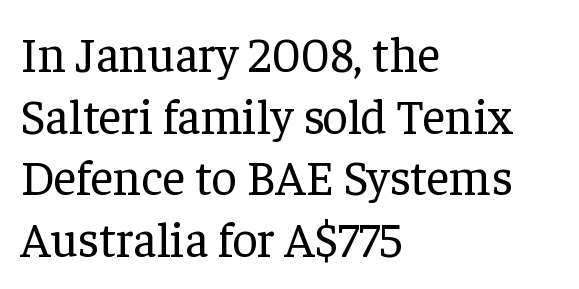
The image shows 49 px regular-weight serif type, upright; set left-aligned, normal line spacing (1.26x), normal letter spacing, not underlined; low stroke contrast and a medium x-height.
